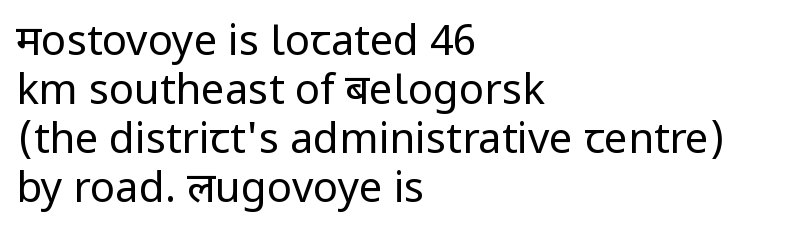
The image shows 42 px regular-weight sans-serif type, upright; set left-aligned, line spacing 1.17x, normal letter spacing, not underlined; low stroke contrast and a medium x-height.
